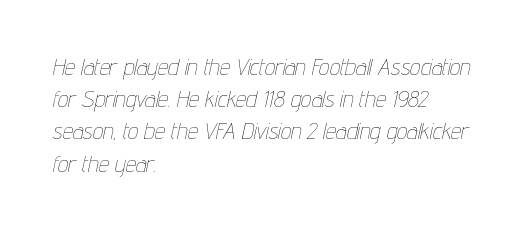
The image shows 23 px text type, italic (leaning right); set left-aligned, normal line spacing (1.4x), normal letter spacing, not underlined.
